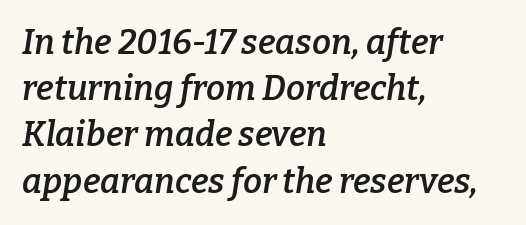
{"serif": "yes", "italic": "yes", "lean": "right", "slant_degrees": 9, "bold": "semi", "weight": "semibold", "width": "normal", "stroke_contrast": "low", "x_height": "medium", "monospaced": "no", "underline": "no", "align": "left", "line_spacing": "normal", "line_spacing_ratio": 1.36, "letter_spacing": "normal", "letter_spacing_em": 0.0, "glyph_px": 34}
